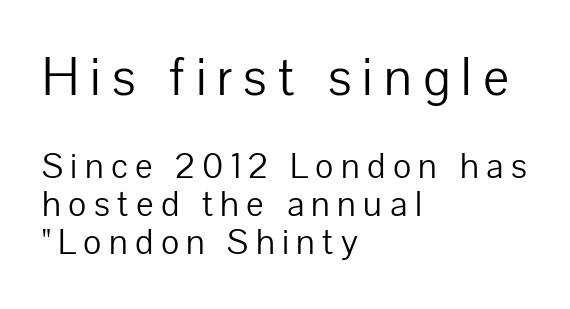
Q: Is the text bold? A: No.
Q: Is the text italic (slanted)? A: No, it is upright.
Q: Is the typeface a serif or a sans-serif typeface? A: Sans-serif.
Q: Is the text underlined? A: No.
Q: How is the paragraph aligned? A: Left-aligned.
Q: Is the spacing between letters normal or unusually wide? A: Unusually wide.
Q: Is the spacing between lines tight, normal or loose? A: Tight.
Q: Which block of text is set in a larger size, the first (top) or the second (bottom)? A: The first (top) one.
Q: Width (condensed, normal, or wide)? A: Normal.
Q: Stroke contrast? A: Low.
Q: x-height? A: Medium.
Q: Monospaced? A: No.
